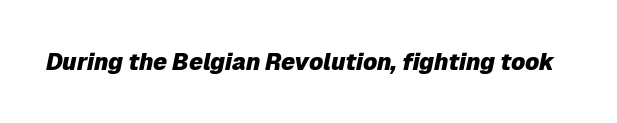
{"italic": "yes", "lean": "right", "slant_degrees": 12, "bold": "yes", "underline": "no", "letter_spacing": "normal", "letter_spacing_em": 0.0, "glyph_px": 23}
